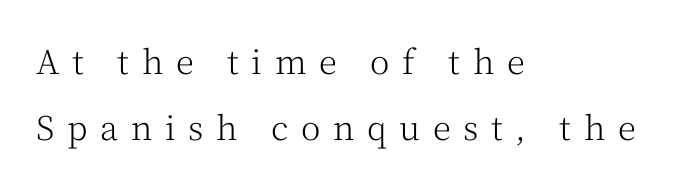
{"serif": "yes", "italic": "no", "bold": "no", "weight": "light", "width": "normal", "stroke_contrast": "medium", "x_height": "medium", "monospaced": "no", "underline": "no", "align": "left", "line_spacing": "loose", "line_spacing_ratio": 2.01, "letter_spacing": "wide", "letter_spacing_em": 0.38, "glyph_px": 33}
